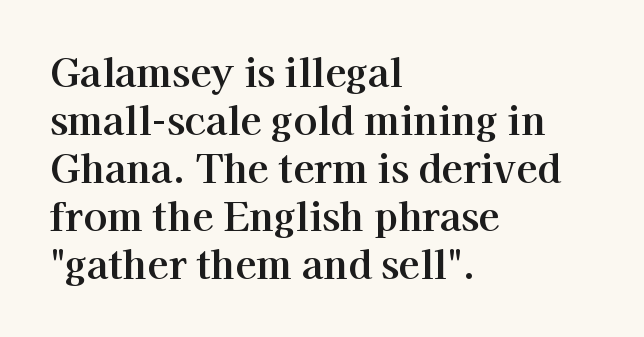
{"serif": "yes", "italic": "no", "width": "normal", "stroke_contrast": "high", "x_height": "medium", "monospaced": "no", "underline": "no", "align": "left", "line_spacing_ratio": 1.23, "letter_spacing": "normal", "letter_spacing_em": 0.0, "glyph_px": 39}
